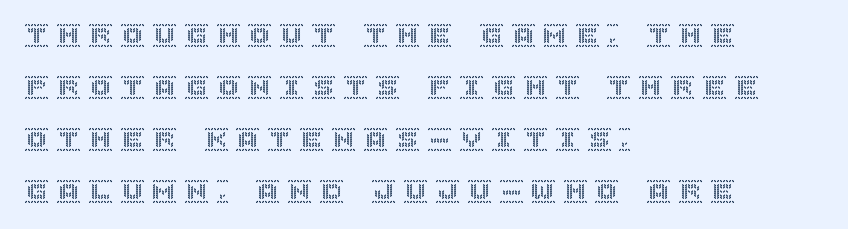
{"italic": "no", "underline": "no", "align": "left", "line_spacing": "loose", "line_spacing_ratio": 2.17, "letter_spacing": "wide", "letter_spacing_em": 0.33, "glyph_px": 24}
